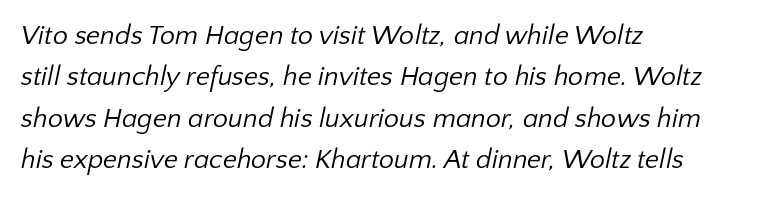
{"bold": "no", "underline": "no", "align": "left", "line_spacing": "normal", "line_spacing_ratio": 1.53, "letter_spacing": "normal", "letter_spacing_em": 0.0, "glyph_px": 27}
